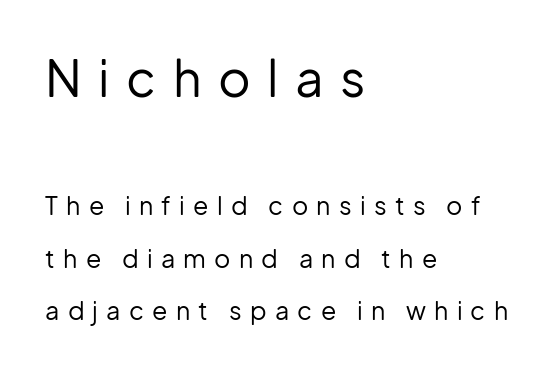
{"serif": "no", "italic": "no", "bold": "no", "weight": "regular", "width": "normal", "stroke_contrast": "low", "x_height": "medium", "monospaced": "no", "underline": "no", "align": "left", "line_spacing": "loose", "line_spacing_ratio": 2.09, "letter_spacing": "wide", "letter_spacing_em": 0.33, "larger_block": "first", "size_ratio": 2.0, "glyph_px": 50}
